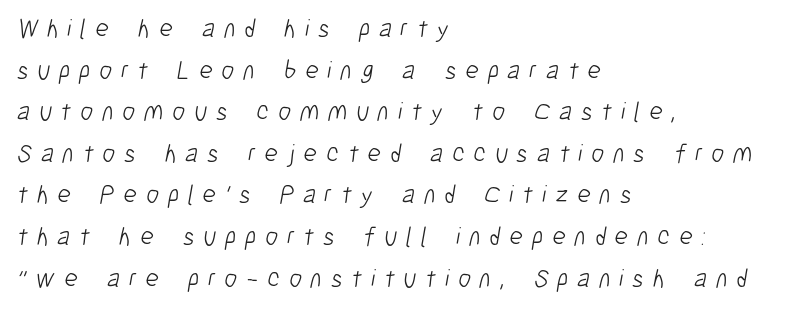
The image shows 26 px text type; set left-aligned, normal line spacing (1.6x), unusually wide letter spacing (+0.34 em), not underlined.
